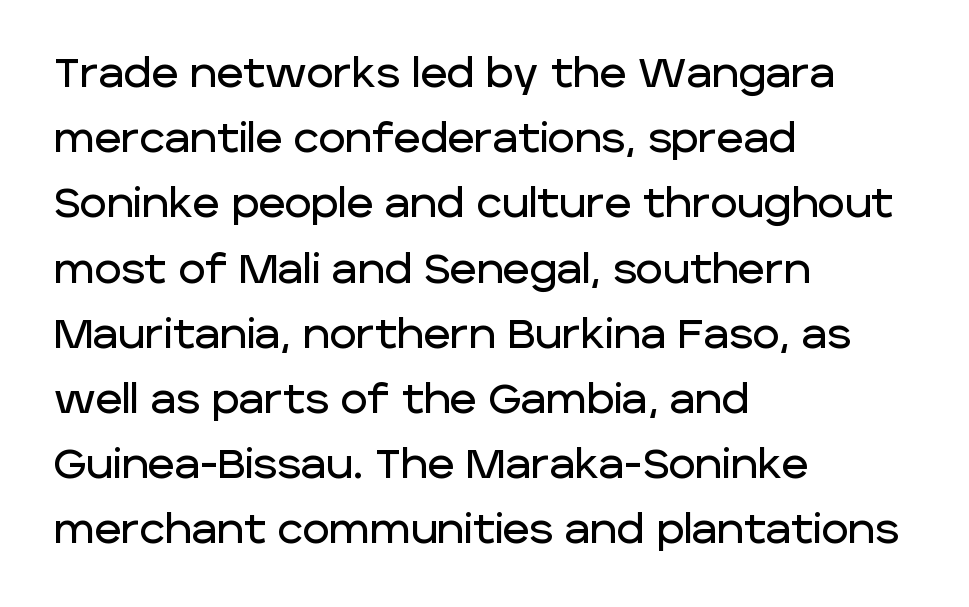
The image shows 41 px sans-serif type, upright; set left-aligned, normal line spacing (1.59x), normal letter spacing, not underlined; low stroke contrast and a large x-height.
